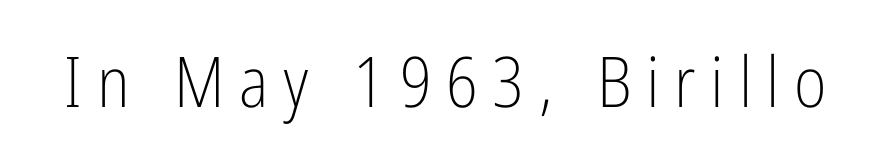
Every character sits straight up, as roman type does. No extra ink here — the face is not bold. The tracking reads as deliberately expanded to a designer's eye. This rendering employs a face without finishing strokes, i.e., a sans-serif.
